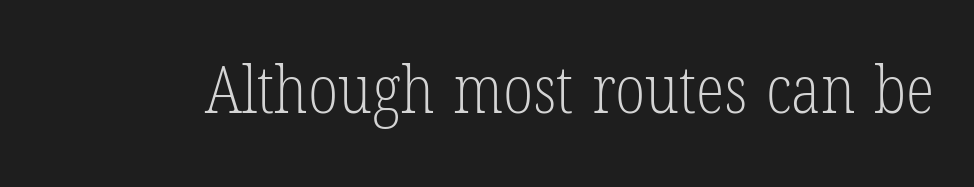
The designer went with a serif here, giving each stem small feet. Spacing between characters is what you'd get straight out of the box. Is this a fixed-width face? No — the glyphs have proportional, varying widths. The strokes are not fattened; the text isn't bold. The type sits square on the baseline with zero lean.
